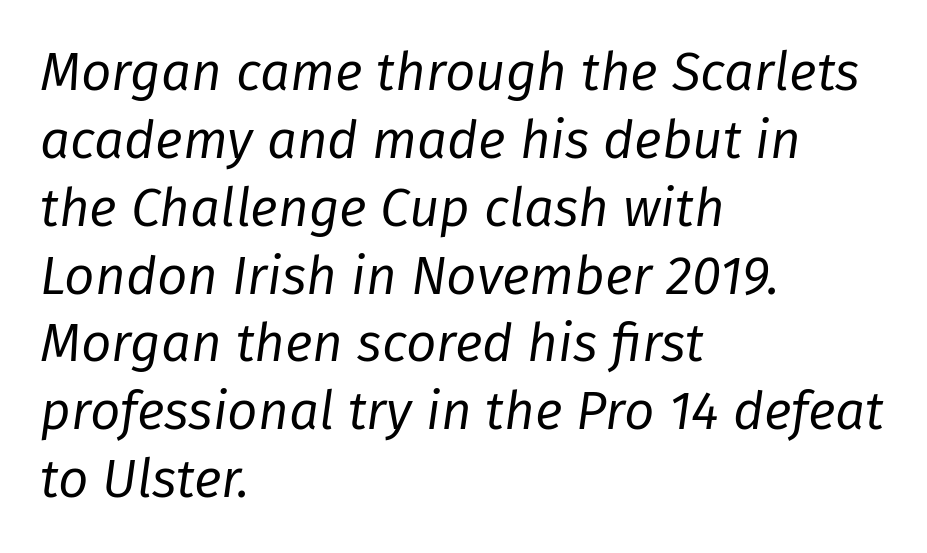
The typesetting does not lean heavy: it is not bold. Character widths vary here, with narrow letters taking less room than wide ones. Beneath every word, the page is bare. Notice how the stems are inclined rather than vertical — that's the hallmark of italics.
